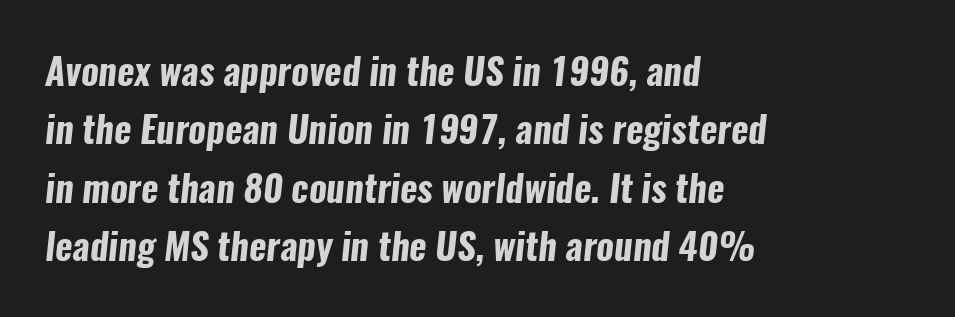
Q: Is the text bold? A: Yes.
Q: Is the typeface a serif or a sans-serif typeface? A: Sans-serif.
Q: Is the text underlined? A: No.
Q: How is the paragraph aligned? A: Left-aligned.
Q: Is the spacing between letters normal or unusually wide? A: Normal.
Q: Is the spacing between lines tight, normal or loose? A: Normal.
Q: Width (condensed, normal, or wide)? A: Condensed.
Q: Stroke contrast? A: Low.
Q: x-height? A: Medium.
Q: Monospaced? A: No.
